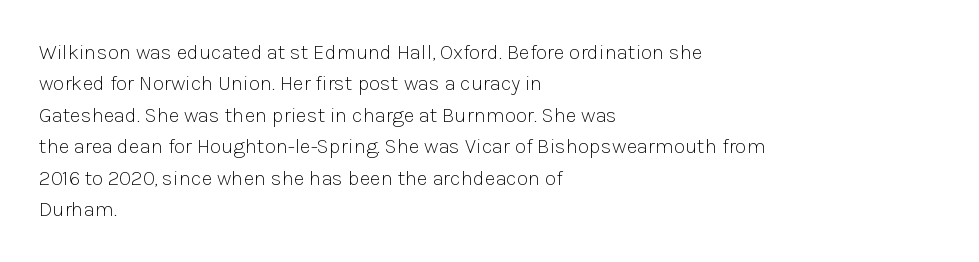
Q: Is the text bold? A: No.
Q: Is the text italic (slanted)? A: No, it is upright.
Q: Is the text underlined? A: No.
Q: How is the paragraph aligned? A: Left-aligned.
Q: Is the spacing between letters normal or unusually wide? A: Normal.
Q: Is the spacing between lines tight, normal or loose? A: Normal.
